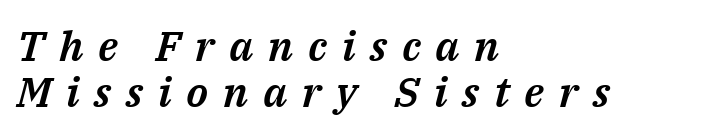
Q: Is the text italic (slanted)? A: Yes, it leans right by about 14 degrees.
Q: Is the text underlined? A: No.
Q: How is the paragraph aligned? A: Left-aligned.
Q: Is the spacing between letters normal or unusually wide? A: Unusually wide.
Q: Is the spacing between lines tight, normal or loose? A: Tight.
Q: Width (condensed, normal, or wide)? A: Normal.
Q: Stroke contrast? A: Medium.
Q: x-height? A: Medium.
Q: Monospaced? A: No.
